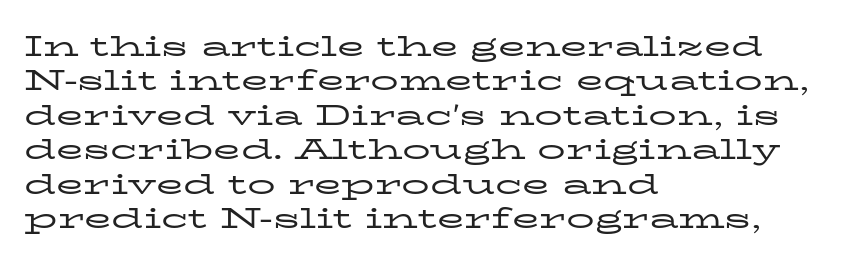
The image shows 28 px regular-weight, wide serif type, upright; set left-aligned, line spacing 1.23x, normal letter spacing, not underlined; low stroke contrast and a medium x-height.
